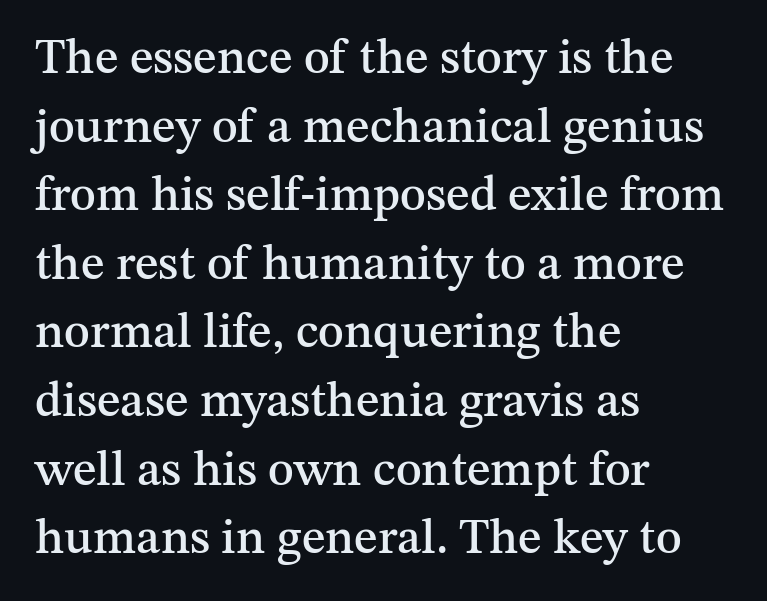
{"serif": "yes", "italic": "no", "width": "normal", "stroke_contrast": "medium", "x_height": "medium", "monospaced": "no", "underline": "no", "align": "left", "line_spacing": "normal", "line_spacing_ratio": 1.4, "letter_spacing": "normal", "letter_spacing_em": 0.0, "glyph_px": 49}
